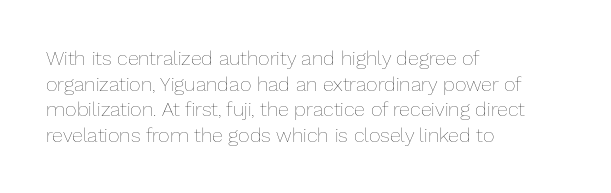
The image shows 20 px text type, upright; set left-aligned, normal line spacing (1.28x), normal letter spacing, not underlined.
